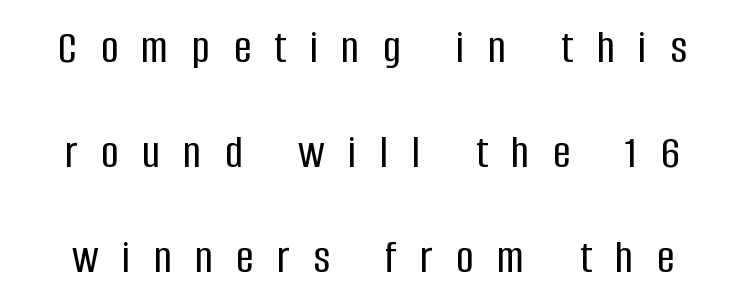
Q: Is the text italic (slanted)? A: No, it is upright.
Q: Is the typeface a serif or a sans-serif typeface? A: Sans-serif.
Q: Is the text underlined? A: No.
Q: Is the spacing between letters normal or unusually wide? A: Unusually wide.
Q: Is the spacing between lines tight, normal or loose? A: Loose.
Q: Width (condensed, normal, or wide)? A: Condensed.
Q: Stroke contrast? A: Low.
Q: x-height? A: Large.
Q: Monospaced? A: No.
